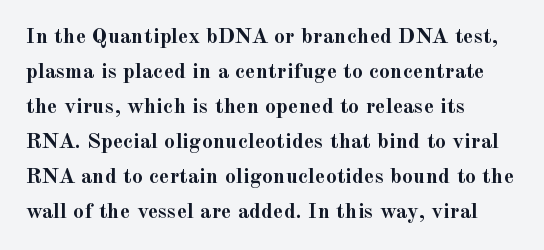
Q: Is the text bold? A: Yes.
Q: Is the text italic (slanted)? A: No, it is upright.
Q: Is the text underlined? A: No.
Q: How is the paragraph aligned? A: Left-aligned.
Q: Is the spacing between letters normal or unusually wide? A: Normal.
Q: Is the spacing between lines tight, normal or loose? A: Normal.
